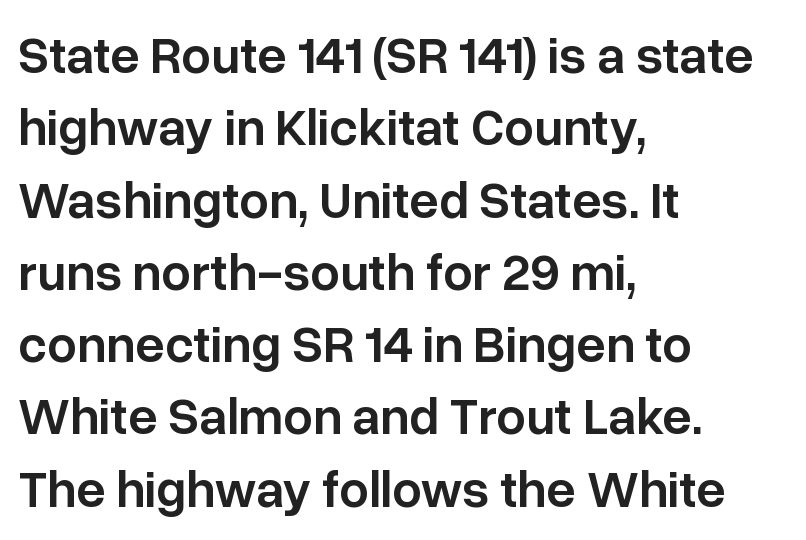
This sample keeps an unexceptional amount of space between lines. Bold? Not quite — semibold, heavier than regular but stopping short. The glyphs in this specimen are sans serif. Is the letter spacing exaggerated? No — it looks like the ordinary default.
